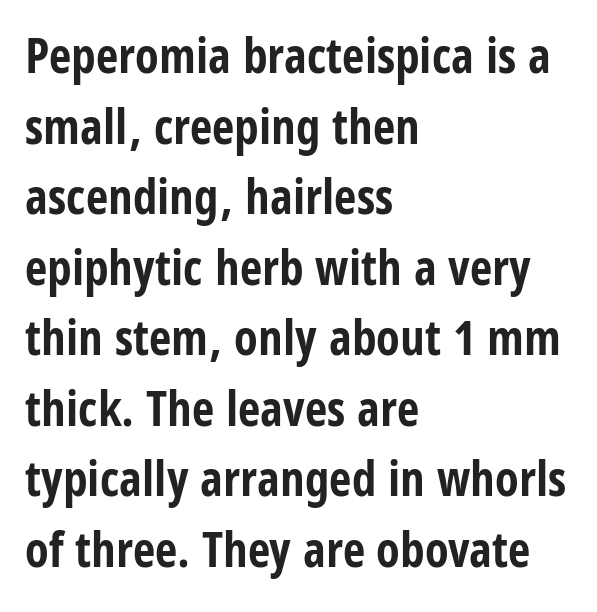
Q: Is the text bold? A: Yes.
Q: Is the text italic (slanted)? A: No, it is upright.
Q: Is the typeface a serif or a sans-serif typeface? A: Sans-serif.
Q: Is the text underlined? A: No.
Q: How is the paragraph aligned? A: Left-aligned.
Q: Is the spacing between letters normal or unusually wide? A: Normal.
Q: Is the spacing between lines tight, normal or loose? A: Normal.
Q: Width (condensed, normal, or wide)? A: Condensed.
Q: Stroke contrast? A: Low.
Q: x-height? A: Large.
Q: Monospaced? A: No.
